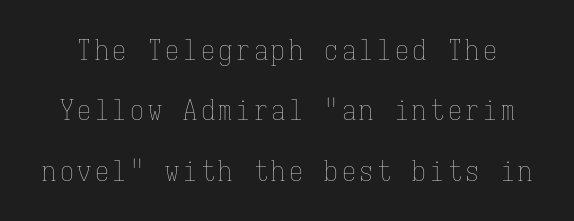
Q: Is the text bold? A: No.
Q: Is the text italic (slanted)? A: No, it is upright.
Q: Is the text underlined? A: No.
Q: Is the spacing between lines tight, normal or loose? A: Loose.
Q: Width (condensed, normal, or wide)? A: Condensed.
Q: Stroke contrast? A: Low.
Q: x-height? A: Medium.
Q: Monospaced? A: Yes.
